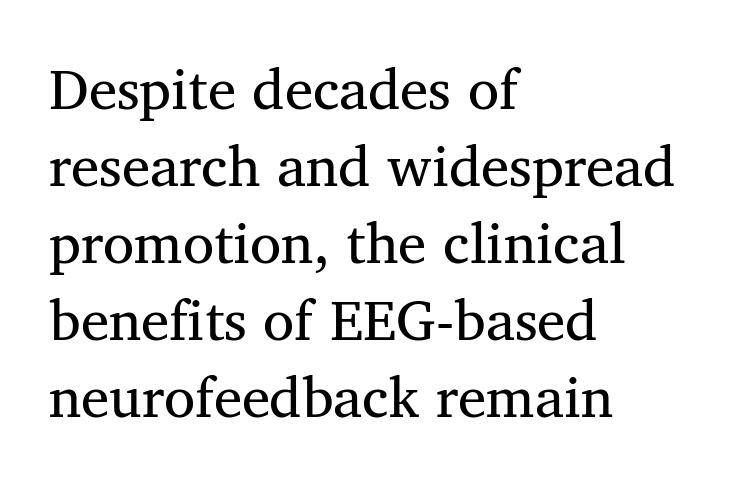
The block of text has a typical density, with ordinary space between rows. A typesetter would call this zero additional tracking. Looks like regular typesetting: each glyph gets only the width it needs. Serifs: yes, visible at the terminals of the letterforms. These lines are set flush left with a ragged right edge.
